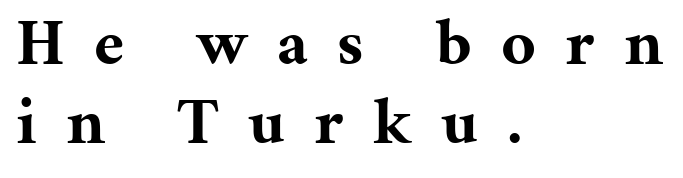
The image shows 66 px bold serif type, upright; set left-aligned, line spacing 1.19x, unusually wide letter spacing (+0.44 em), not underlined; medium stroke contrast and a medium x-height.
